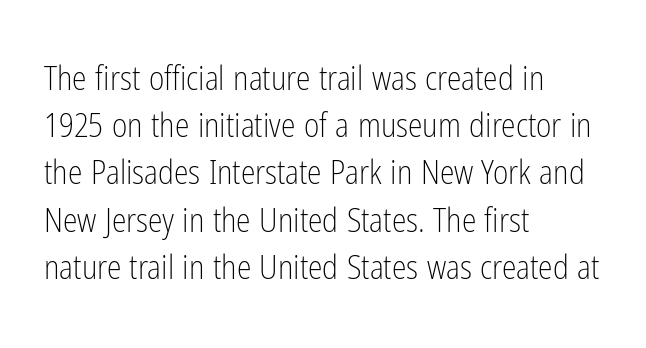
The image shows 33 px light, condensed sans-serif type, upright; set left-aligned, normal line spacing (1.43x), normal letter spacing, not underlined; low stroke contrast and a medium x-height.
